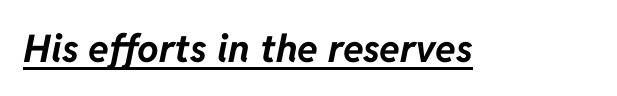
{"italic": "yes", "lean": "right", "slant_degrees": 11, "bold": "yes", "weight": "bold", "width": "normal", "stroke_contrast": "low", "x_height": "medium", "monospaced": "no", "underline": "yes", "letter_spacing": "normal", "letter_spacing_em": 0.0, "glyph_px": 38}
